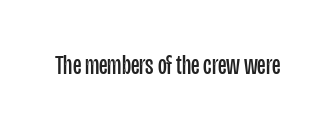
The image shows 27 px text type, upright; set normal letter spacing, not underlined.
